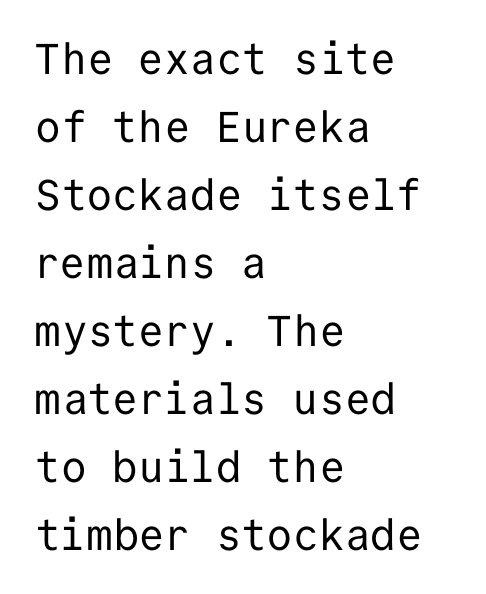
Does the lettering tilt? It doesn't — this is upright. If you measured baseline to baseline, you'd find a middling distance. The strokes carry an ordinary text weight at most. Which margin do the lines hug? The left one — the right edge is uneven. These lines are rendered in a fixed-pitch font. There is no visible air inserted between adjacent glyphs.
